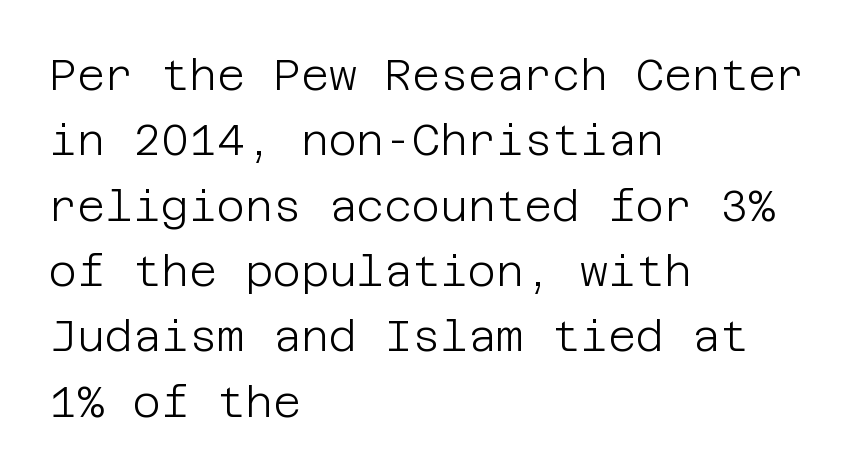
Nope, not italic — everything's standing straight. Only glyphs here, with clear space below each row. Is the letter spacing exaggerated? No — it looks like the ordinary default. Line beginnings align vertically; line endings do not. Normally led — the rows are evenly, conventionally spaced.
